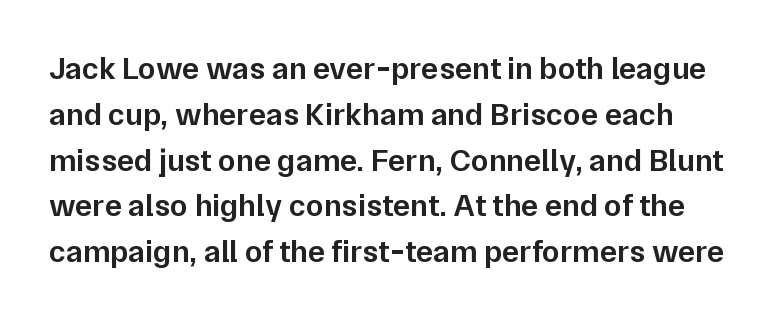
How heavy is the stroke? Medium-heavy — a semibold, shy of bold. Letterform terminals end flat and unadorned throughout the passage. The block of text has a typical density, with ordinary space between rows. Does extra space separate the letters? No, they use regular spacing.
